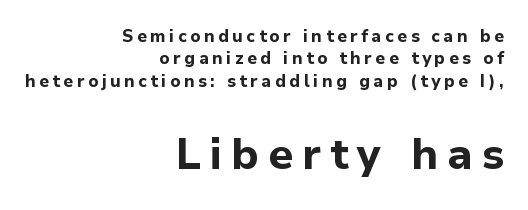
Q: Is the text bold? A: Yes.
Q: Is the text italic (slanted)? A: No, it is upright.
Q: Is the typeface a serif or a sans-serif typeface? A: Sans-serif.
Q: Is the text underlined? A: No.
Q: How is the paragraph aligned? A: Right-aligned.
Q: Is the spacing between letters normal or unusually wide? A: Unusually wide.
Q: Is the spacing between lines tight, normal or loose? A: Normal.
Q: Which block of text is set in a larger size, the first (top) or the second (bottom)? A: The second (bottom) one.
Q: Width (condensed, normal, or wide)? A: Normal.
Q: Stroke contrast? A: Low.
Q: x-height? A: Medium.
Q: Monospaced? A: No.
